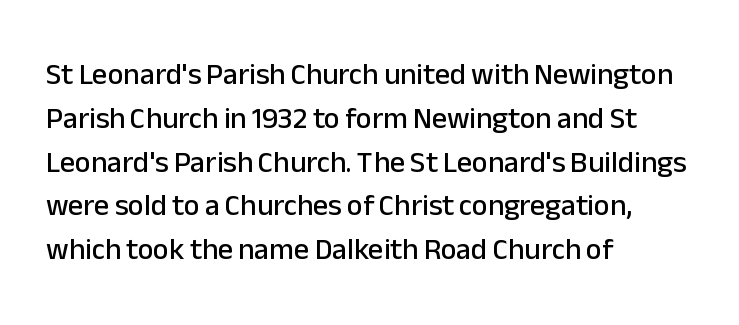
Q: Is the text italic (slanted)? A: No, it is upright.
Q: Is the typeface a serif or a sans-serif typeface? A: Sans-serif.
Q: Is the text underlined? A: No.
Q: How is the paragraph aligned? A: Left-aligned.
Q: Is the spacing between letters normal or unusually wide? A: Normal.
Q: Is the spacing between lines tight, normal or loose? A: Normal.
Q: Width (condensed, normal, or wide)? A: Normal.
Q: Stroke contrast? A: Low.
Q: x-height? A: Medium.
Q: Monospaced? A: No.
